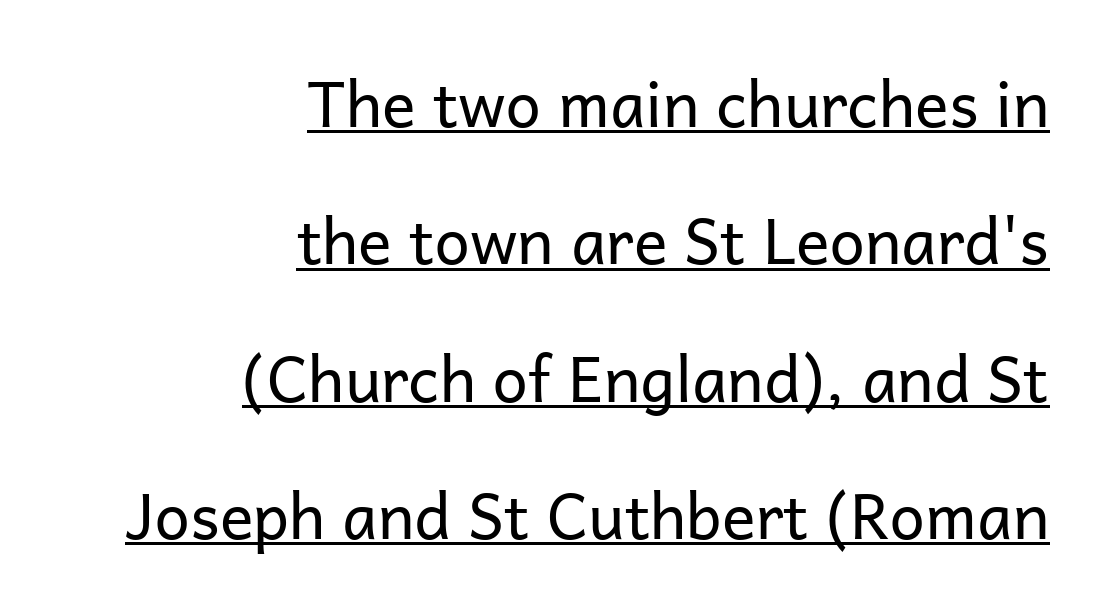
{"serif": "no", "italic": "no", "bold": "no", "weight": "regular", "width": "normal", "stroke_contrast": "low", "x_height": "medium", "monospaced": "no", "underline": "yes", "align": "right", "line_spacing": "loose", "line_spacing_ratio": 2.18, "letter_spacing": "normal", "letter_spacing_em": 0.0, "glyph_px": 63}
